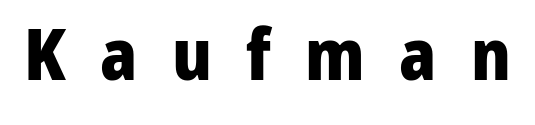
The image shows 70 px heavy sans-serif type, upright; set unusually wide letter spacing (+0.49 em), not underlined; low stroke contrast and a medium x-height.
